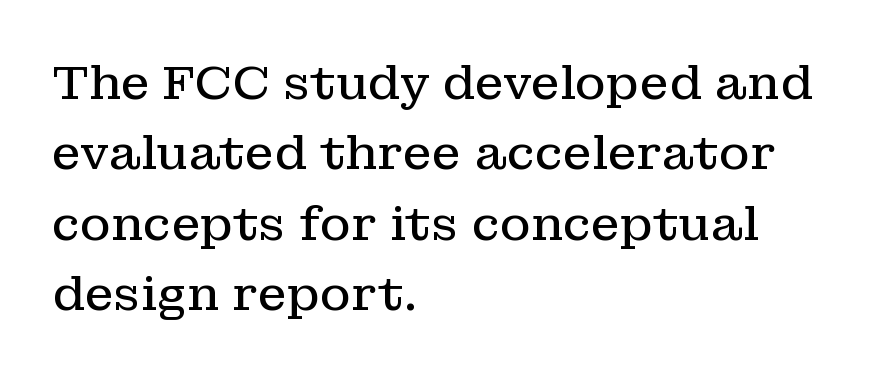
Q: Is the text bold? A: No.
Q: Is the text italic (slanted)? A: No, it is upright.
Q: Is the typeface a serif or a sans-serif typeface? A: Serif.
Q: Is the text underlined? A: No.
Q: How is the paragraph aligned? A: Left-aligned.
Q: Is the spacing between letters normal or unusually wide? A: Normal.
Q: Is the spacing between lines tight, normal or loose? A: Normal.
Q: Width (condensed, normal, or wide)? A: Normal.
Q: Stroke contrast? A: Low.
Q: x-height? A: Medium.
Q: Monospaced? A: No.
